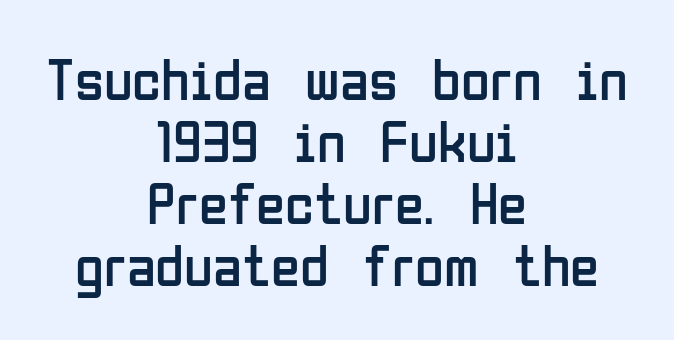
The image shows 59 px regular-weight, condensed sans-serif type, upright; set centered, tight line spacing (1.05x), normal letter spacing, not underlined; low stroke contrast and a medium x-height.
